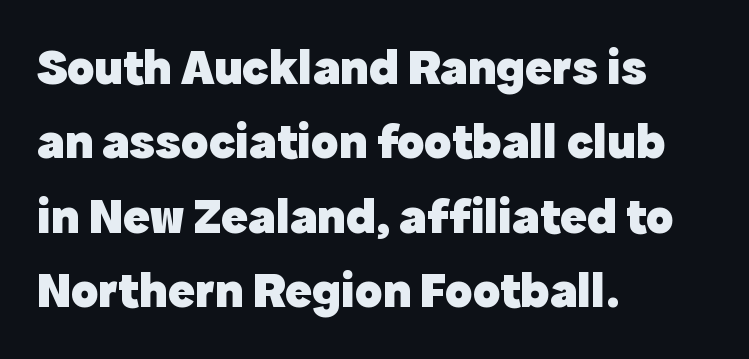
The image shows 50 px heavy sans-serif type, upright; set left-aligned, normal line spacing (1.49x), normal letter spacing, not underlined; a medium x-height.
